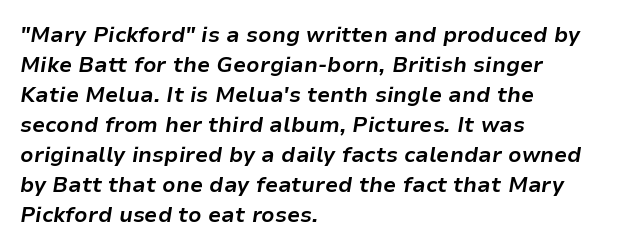
The image shows 21 px bold type, italic (leaning right); set left-aligned, normal line spacing (1.43x), normal letter spacing, not underlined.
